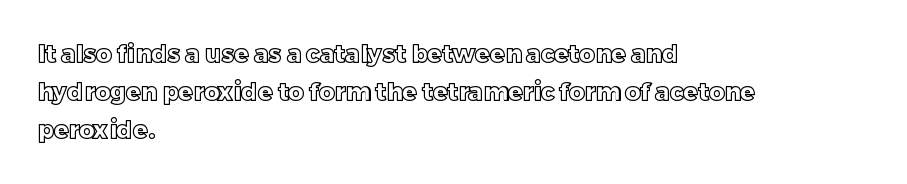
Q: Is the text italic (slanted)? A: No, it is upright.
Q: Is the text underlined? A: No.
Q: How is the paragraph aligned? A: Left-aligned.
Q: Is the spacing between letters normal or unusually wide? A: Normal.
Q: Is the spacing between lines tight, normal or loose? A: Normal.
